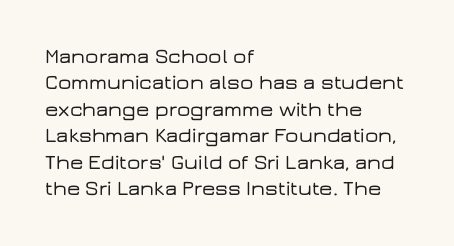
Is there much room between lines? A standard amount, neither cramped nor airy. The line texture is even and compact thanks to regular tracking. In terms of posture, this sample is upright. The paragraph has a hard left edge and a soft right edge. The strip under each line holds only bare page.
